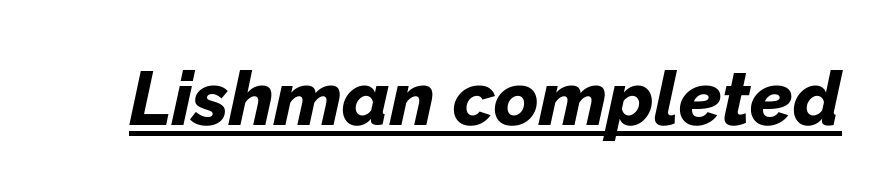
This is oblique type, the kind used for emphasis or titles. The rendering uses natural spacing where letterforms have individual widths. Strong, thick strokes mark this as bold type. Words appear dense and cohesive because spacing is normal. Underlined type.
